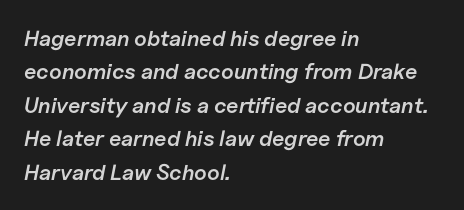
Honestly, there is no underline to notice here at all. Vertical spacing — default. The rendering keeps characters at their native spacing. Its strokes are somewhat broadened, the hallmark of semibold type. Yep, that's italic — everything's leaning. This sample is left-justified, so line endings fall wherever the words run out.
